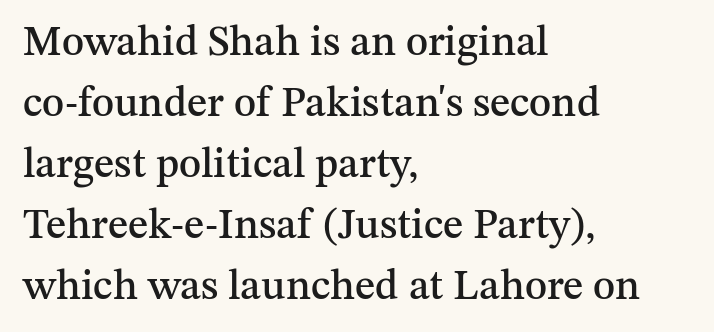
Q: Is the text italic (slanted)? A: No, it is upright.
Q: Is the typeface a serif or a sans-serif typeface? A: Serif.
Q: Is the text underlined? A: No.
Q: How is the paragraph aligned? A: Left-aligned.
Q: Is the spacing between letters normal or unusually wide? A: Normal.
Q: Is the spacing between lines tight, normal or loose? A: Normal.
Q: Width (condensed, normal, or wide)? A: Normal.
Q: Stroke contrast? A: Medium.
Q: x-height? A: Medium.
Q: Monospaced? A: No.
